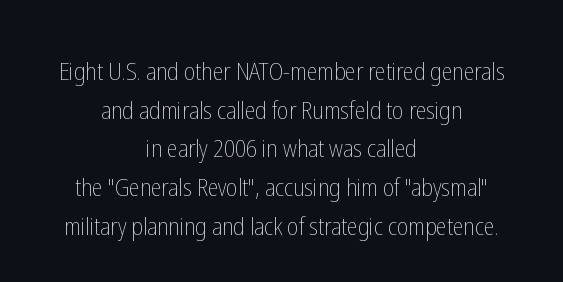
Q: Is the text bold? A: No.
Q: Is the text italic (slanted)? A: No, it is upright.
Q: Is the text underlined? A: No.
Q: How is the paragraph aligned? A: Centered.
Q: Is the spacing between letters normal or unusually wide? A: Normal.
Q: Is the spacing between lines tight, normal or loose? A: Normal.
